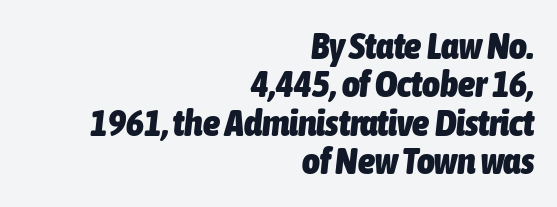
Q: Is the text bold? A: Yes.
Q: Is the text italic (slanted)? A: Yes, it leans right by about 6 degrees.
Q: Is the text underlined? A: No.
Q: How is the paragraph aligned? A: Right-aligned.
Q: Is the spacing between letters normal or unusually wide? A: Normal.
Q: Is the spacing between lines tight, normal or loose? A: Tight.
Q: Width (condensed, normal, or wide)? A: Condensed.
Q: Stroke contrast? A: Low.
Q: x-height? A: Medium.
Q: Monospaced? A: No.
